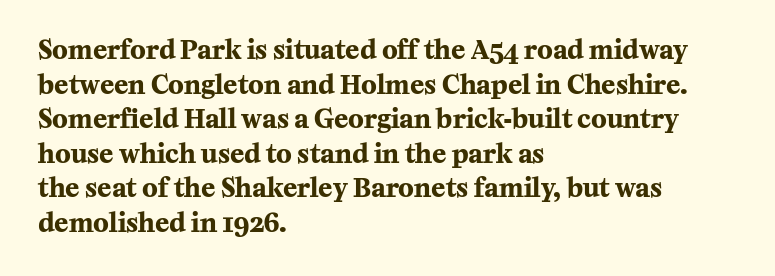
Do the letters lean? They stand straight. Standard letterfit; no display-style spreading of the glyphs. The strip under each line holds only bare page. The rendering anchors every line to the left-hand side. The glyphs have the mass of a bold cut. Quick note: interline space is typical.
